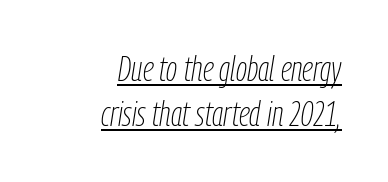
Q: Is the text bold? A: No.
Q: Is the text italic (slanted)? A: Yes, it leans right by about 9 degrees.
Q: Is the text underlined? A: Yes.
Q: How is the paragraph aligned? A: Right-aligned.
Q: Is the spacing between letters normal or unusually wide? A: Normal.
Q: Is the spacing between lines tight, normal or loose? A: Normal.
Q: Width (condensed, normal, or wide)? A: Condensed.
Q: Stroke contrast? A: Low.
Q: x-height? A: Medium.
Q: Monospaced? A: No.
